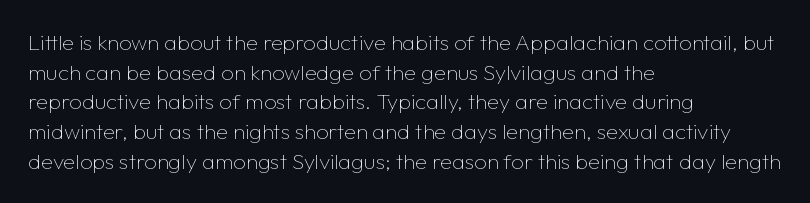
Q: Is the text bold? A: No.
Q: Is the text italic (slanted)? A: No, it is upright.
Q: Is the text underlined? A: No.
Q: How is the paragraph aligned? A: Left-aligned.
Q: Is the spacing between letters normal or unusually wide? A: Normal.
Q: Is the spacing between lines tight, normal or loose? A: Normal.
